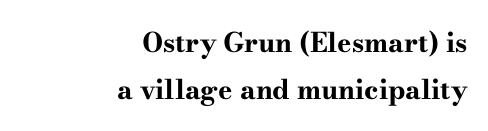
{"italic": "no", "bold": "yes", "underline": "no", "align": "right", "line_spacing_ratio": 1.73, "letter_spacing": "normal", "letter_spacing_em": 0.0, "glyph_px": 27}
